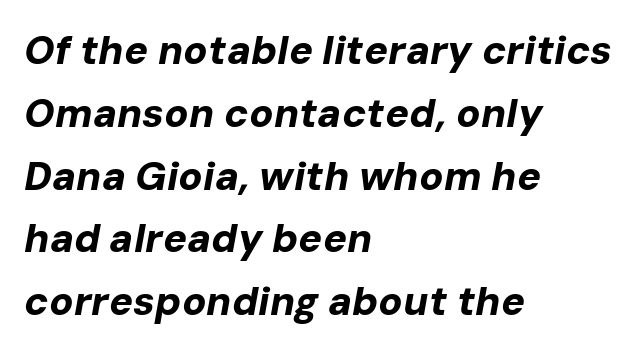
The image shows 40 px bold type, italic (leaning right); set left-aligned, normal line spacing (1.57x), normal letter spacing, not underlined; low stroke contrast and a medium x-height.
